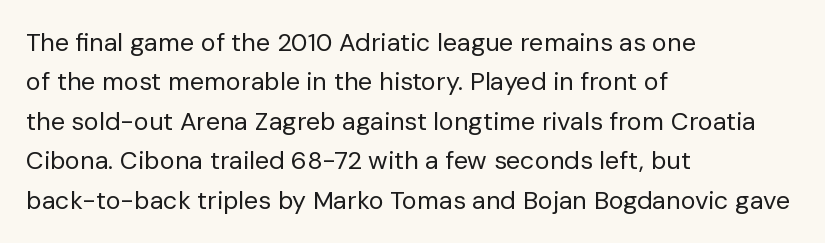
Q: Is the text bold? A: No.
Q: Is the text italic (slanted)? A: No, it is upright.
Q: Is the text underlined? A: No.
Q: How is the paragraph aligned? A: Left-aligned.
Q: Is the spacing between letters normal or unusually wide? A: Normal.
Q: Is the spacing between lines tight, normal or loose? A: Normal.
